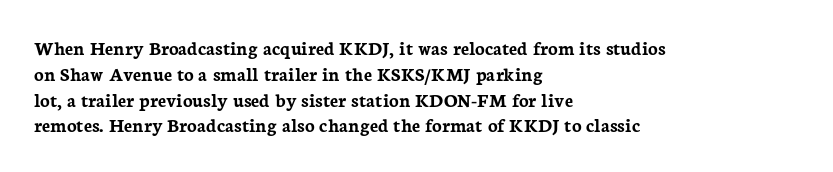
{"italic": "no", "bold": "yes", "underline": "no", "align": "left", "line_spacing": "normal", "line_spacing_ratio": 1.29, "letter_spacing": "normal", "letter_spacing_em": 0.0, "glyph_px": 20}
